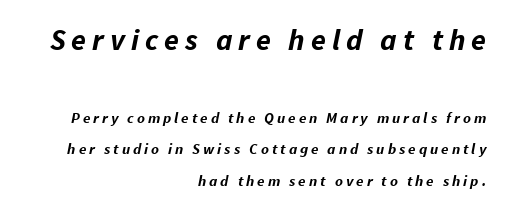
The image shows 30 px bold type, italic (leaning right); set right-aligned, loose line spacing (2.12x), unusually wide letter spacing (+0.2 em), not underlined; the first (top) block is 2.0x larger; low stroke contrast and a medium x-height.
